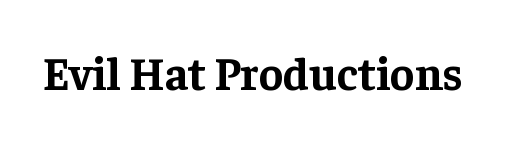
{"serif": "yes", "italic": "no", "bold": "yes", "weight": "bold", "width": "normal", "stroke_contrast": "low", "x_height": "medium", "monospaced": "no", "underline": "no", "letter_spacing": "normal", "letter_spacing_em": 0.0, "glyph_px": 46}
